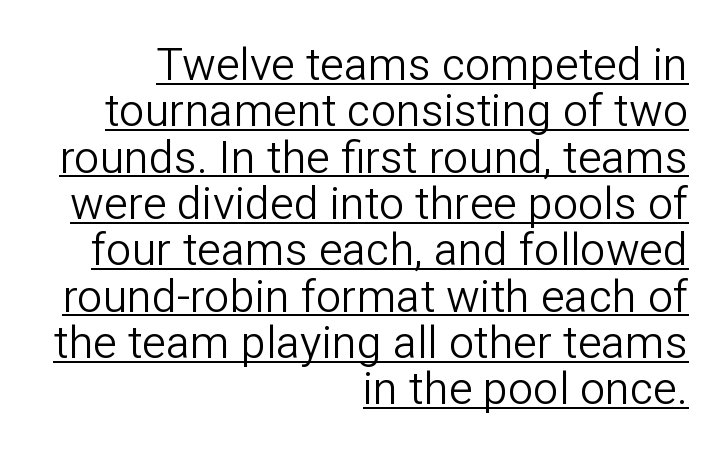
Posture: vertical. In terms of letterform style, serifs are entirely absent. No heavy texture on the line: the type isn't bold. Summary of vertical rhythm: compact, with narrow interline spacing.
